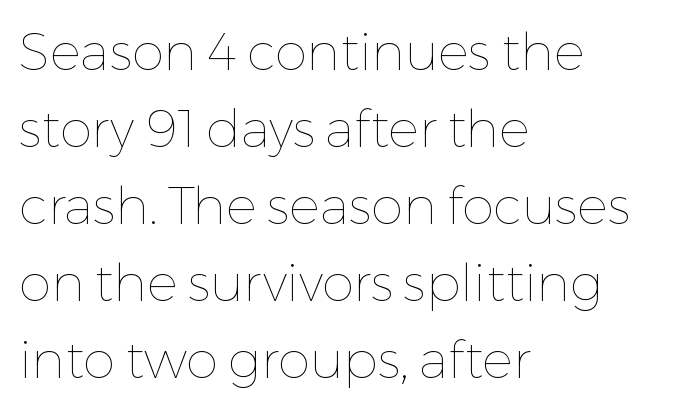
{"italic": "no", "bold": "no", "weight": "thin", "width": "normal", "stroke_contrast": "low", "x_height": "medium", "monospaced": "no", "underline": "no", "align": "left", "line_spacing": "normal", "line_spacing_ratio": 1.48, "letter_spacing": "normal", "letter_spacing_em": 0.0, "glyph_px": 52}
